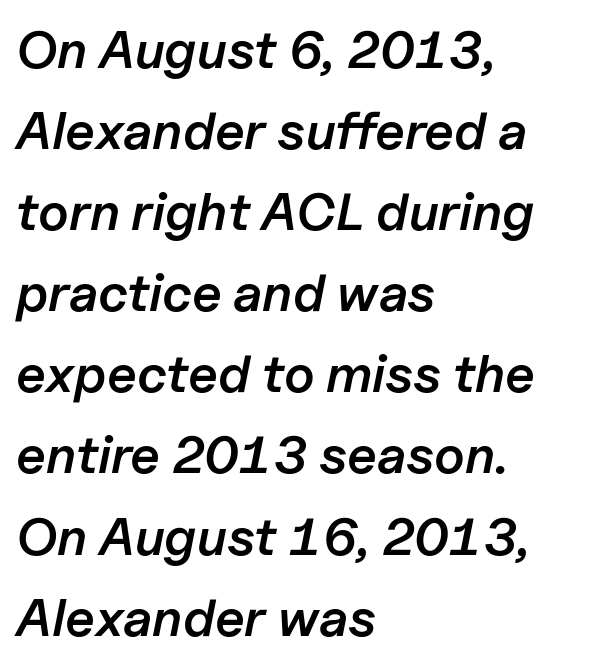
Underlining? Definitely not there. Think of a printed novel: that variable character pitch is what you see here. In terms of leading, this rendering sits right in the middle. Nothing unusual about the tracking: characters are spaced as the font intends. A classic flush-left, rag-right setting is used for this passage.
